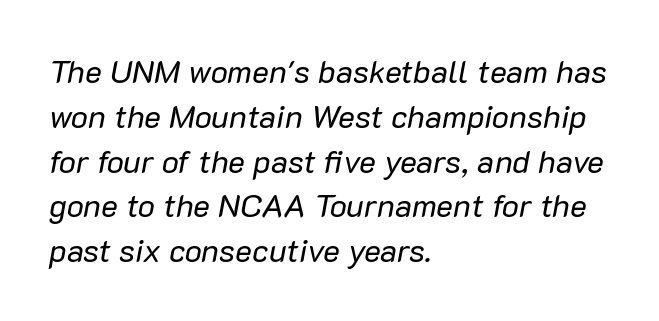
Q: Is the text bold? A: No.
Q: Is the text italic (slanted)? A: Yes, it leans right by about 10 degrees.
Q: Is the text underlined? A: No.
Q: How is the paragraph aligned? A: Left-aligned.
Q: Is the spacing between letters normal or unusually wide? A: Normal.
Q: Is the spacing between lines tight, normal or loose? A: Normal.
Q: Width (condensed, normal, or wide)? A: Normal.
Q: Stroke contrast? A: Low.
Q: x-height? A: Medium.
Q: Monospaced? A: No.
